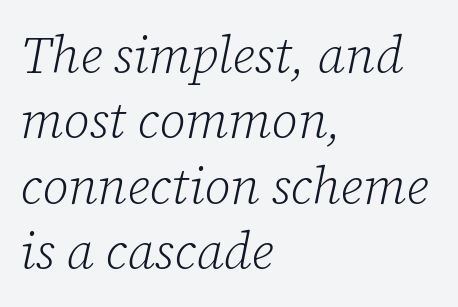
Between one letter and the next there's only the usual sliver of space. Each row of text sits above clean, open space. Compared with a centered layout, this one pins lines to the left instead. Reading down the column, the eye jumps a familiar distance to each next line. The face looks like a standard text weight, possibly lighter.
